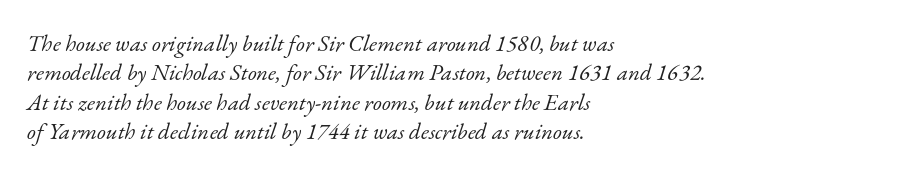
Evenly set lines give the paragraph a standard silhouette. Words float on clear page, feet unadorned. Slant detected: the letters are inclined. Tracking here is standard; glyphs follow each other at the usual distance. The letters look calm and open, with moderate or lighter stems.
